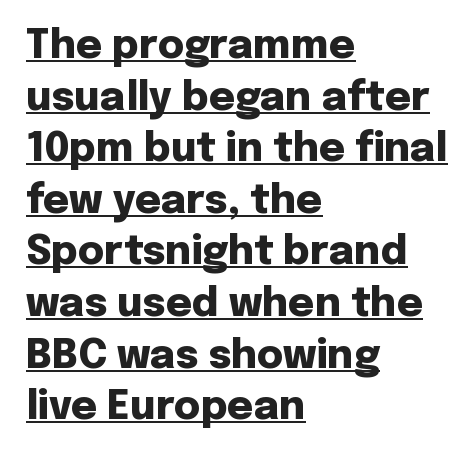
Q: Is the text bold? A: Yes.
Q: Is the text italic (slanted)? A: No, it is upright.
Q: Is the typeface a serif or a sans-serif typeface? A: Sans-serif.
Q: Is the text underlined? A: Yes.
Q: How is the paragraph aligned? A: Left-aligned.
Q: Is the spacing between letters normal or unusually wide? A: Normal.
Q: Is the spacing between lines tight, normal or loose? A: Normal.
Q: Width (condensed, normal, or wide)? A: Normal.
Q: Stroke contrast? A: Low.
Q: x-height? A: Medium.
Q: Monospaced? A: No.
